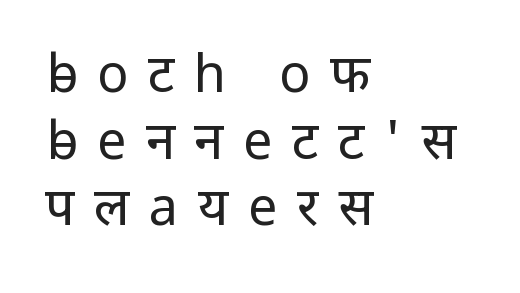
The image shows 52 px regular-weight sans-serif type, upright; set left-aligned, normal line spacing (1.28x), unusually wide letter spacing (+0.38 em), not underlined; low stroke contrast and a medium x-height.
